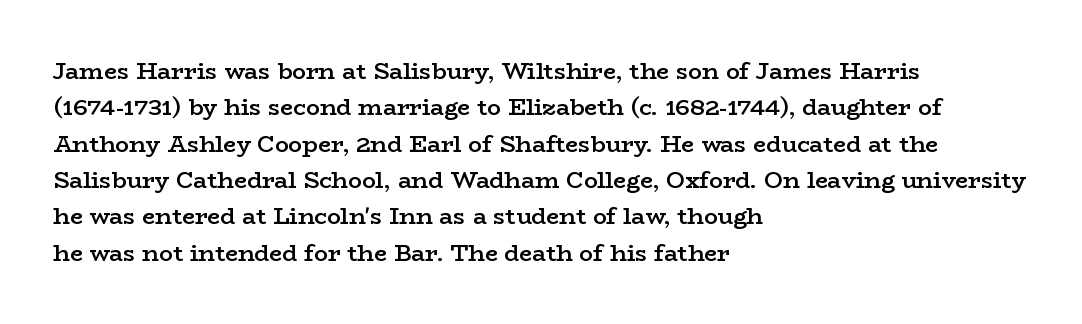
Q: Is the text bold? A: Semi-bold.
Q: Is the text italic (slanted)? A: No, it is upright.
Q: Is the text underlined? A: No.
Q: How is the paragraph aligned? A: Left-aligned.
Q: Is the spacing between letters normal or unusually wide? A: Normal.
Q: Is the spacing between lines tight, normal or loose? A: Normal.
